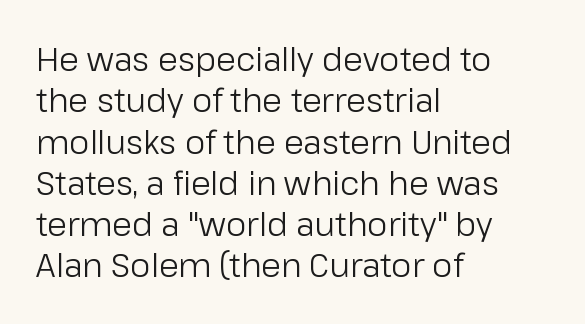
If you drew a ruler down the left edge, every line would touch it. Summary of weight: not heavy and not bold. The space beneath each line is pristine and unruled. Think of a printed novel: that variable character pitch is what you see here. Interline gaps are of average width in this sample.
